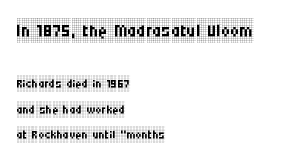
Tracking here is standard; glyphs follow each other at the usual distance. The upper block of text is set noticeably larger than the block beneath it. The paragraph has a hard left edge and a soft right edge. Nothing heavy about these letters — not bold at all.
